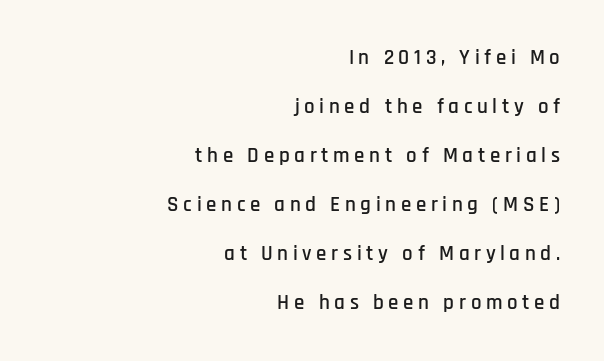
Q: Is the text italic (slanted)? A: No, it is upright.
Q: Is the text underlined? A: No.
Q: How is the paragraph aligned? A: Right-aligned.
Q: Is the spacing between letters normal or unusually wide? A: Unusually wide.
Q: Is the spacing between lines tight, normal or loose? A: Loose.
